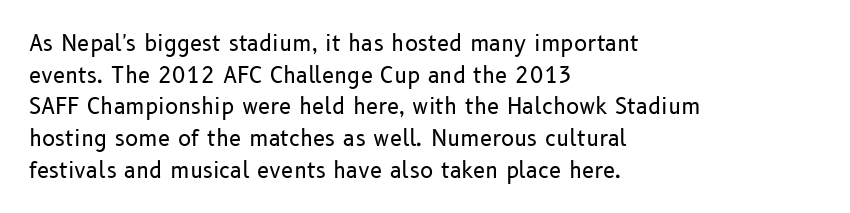
Q: Is the text bold? A: No.
Q: Is the text italic (slanted)? A: No, it is upright.
Q: Is the text underlined? A: No.
Q: How is the paragraph aligned? A: Left-aligned.
Q: Is the spacing between letters normal or unusually wide? A: Normal.
Q: Is the spacing between lines tight, normal or loose? A: Normal.
